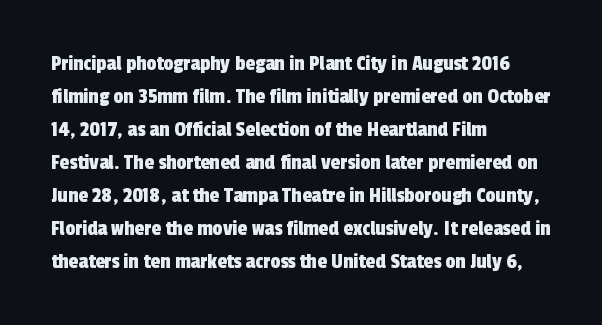
Short and long lines alike share a common starting point at left. Line spacing here is normal. Underline: absent. Observe the ordinary spacing: letters are neighbours, not strangers.
